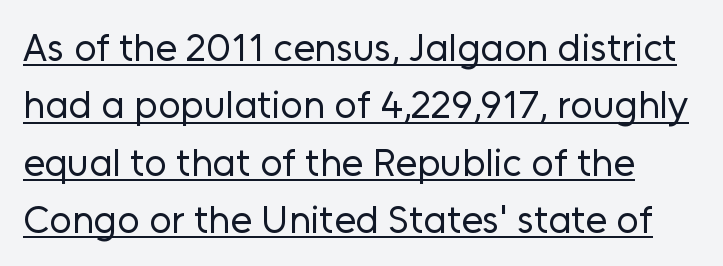
Q: Is the text bold? A: No.
Q: Is the text italic (slanted)? A: No, it is upright.
Q: Is the typeface a serif or a sans-serif typeface? A: Sans-serif.
Q: Is the text underlined? A: Yes.
Q: Is the spacing between letters normal or unusually wide? A: Normal.
Q: Is the spacing between lines tight, normal or loose? A: Normal.
Q: Width (condensed, normal, or wide)? A: Normal.
Q: Stroke contrast? A: Low.
Q: x-height? A: Medium.
Q: Monospaced? A: No.
